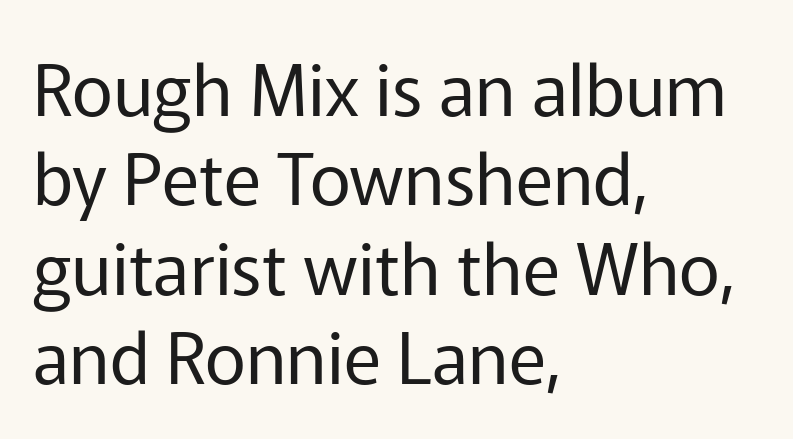
This sample keeps an unexceptional amount of space between lines. This reads as an unemphasized weight, regular at the heaviest. Characters remain perfectly vertical along every line. Each letter keeps its own natural width here, so spacing adapts to shape. The passage shown has conventional tracking throughout. This sample is left-justified, so line endings fall wherever the words run out.
